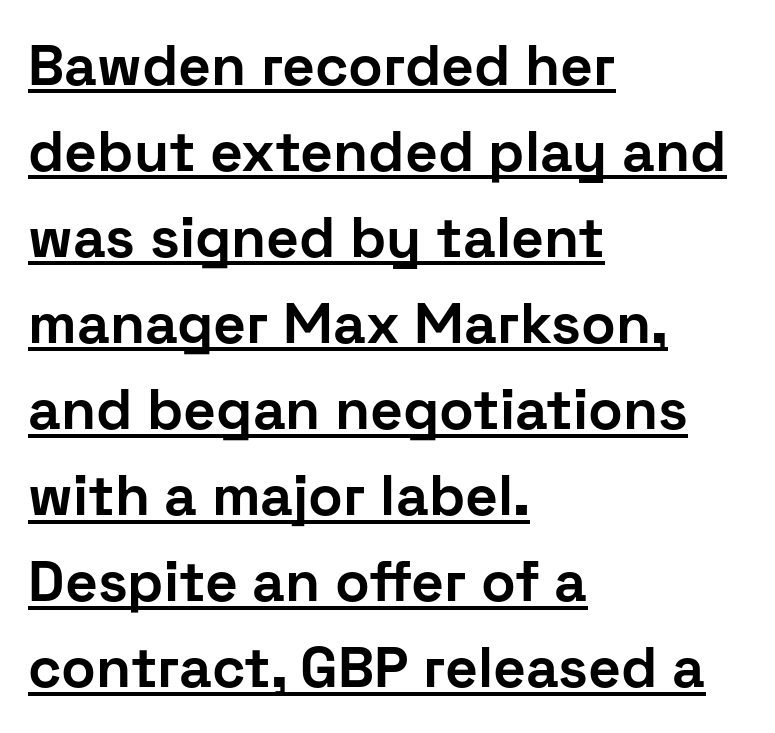
Reading down the column, the eye jumps a familiar distance to each next line. These lines are rendered in a variable-pitch font. A typesetter would mark this as roman, not italic. Examine the stroke ends and you'll find no serifs.
